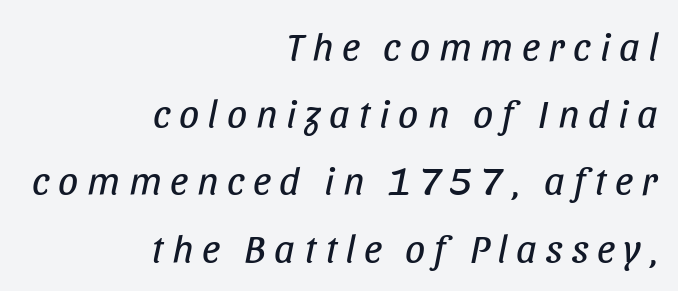
The image shows 40 px regular-weight, condensed type, italic (leaning right); set right-aligned, normal line spacing (1.68x), unusually wide letter spacing (+0.22 em), not underlined; low stroke contrast and a large x-height.
